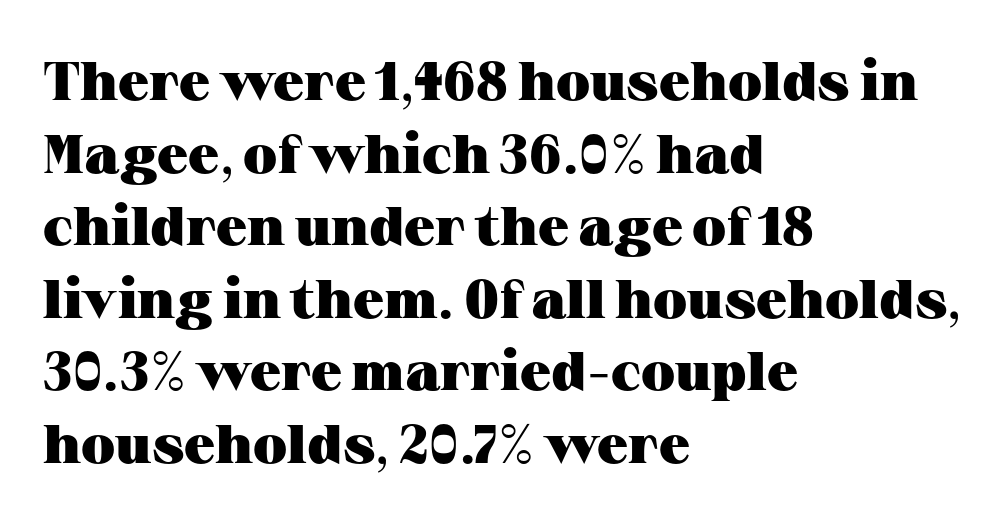
Q: Is the text bold? A: Yes.
Q: Is the text italic (slanted)? A: No, it is upright.
Q: Is the typeface a serif or a sans-serif typeface? A: Serif.
Q: Is the text underlined? A: No.
Q: How is the paragraph aligned? A: Left-aligned.
Q: Is the spacing between letters normal or unusually wide? A: Normal.
Q: Is the spacing between lines tight, normal or loose? A: Normal.
Q: Width (condensed, normal, or wide)? A: Wide.
Q: Stroke contrast? A: Medium.
Q: x-height? A: Medium.
Q: Monospaced? A: No.
